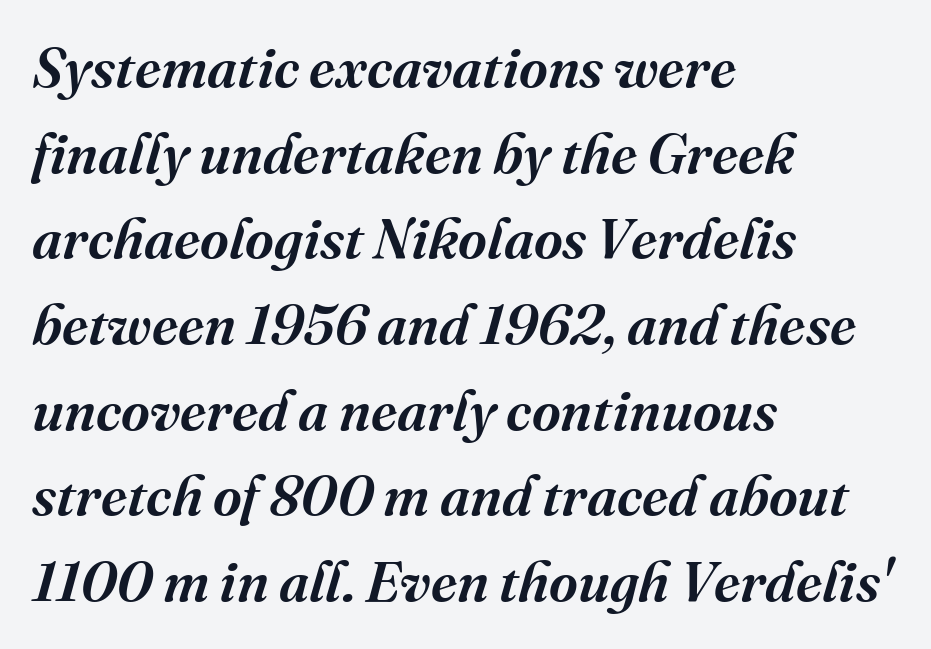
The image shows 56 px semibold serif type, italic (leaning right); set left-aligned, normal line spacing (1.53x), normal letter spacing, not underlined; medium stroke contrast and a medium x-height.
